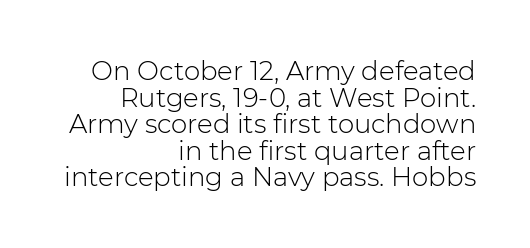
The image shows 26 px text type, upright; set right-aligned, tight line spacing (1.02x), normal letter spacing, not underlined.
